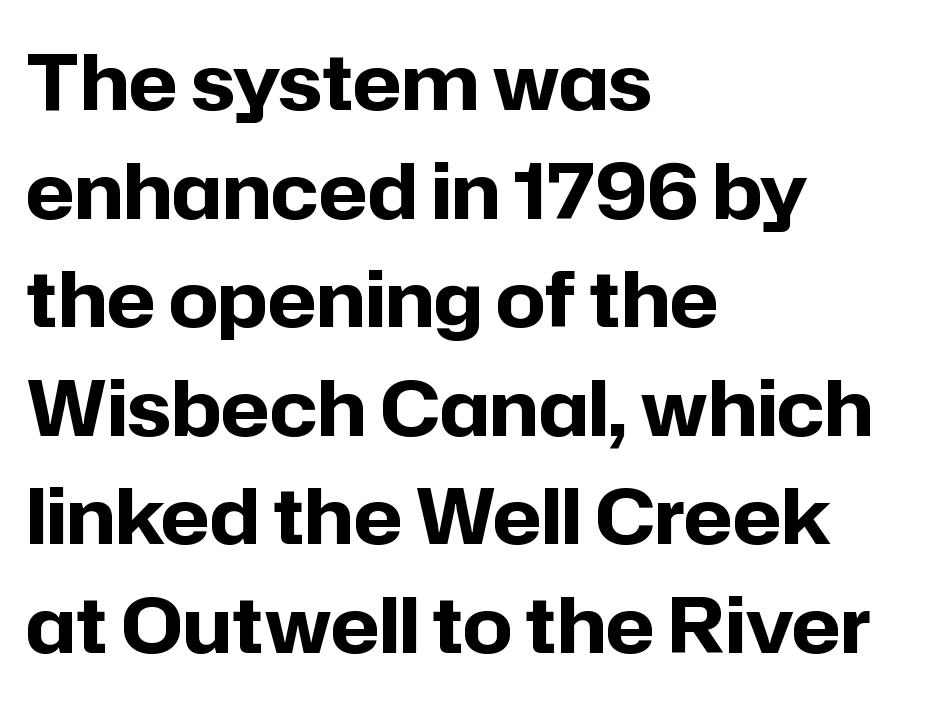
Proportional: the letters do not fall into vertical columns. In terms of weight, the rendering is a true, heavy bold. The face used here is a sans, in the tradition of grotesques and geometrics. In terms of letterspacing, this is plain default setting. Quick note: not italic, upright.
